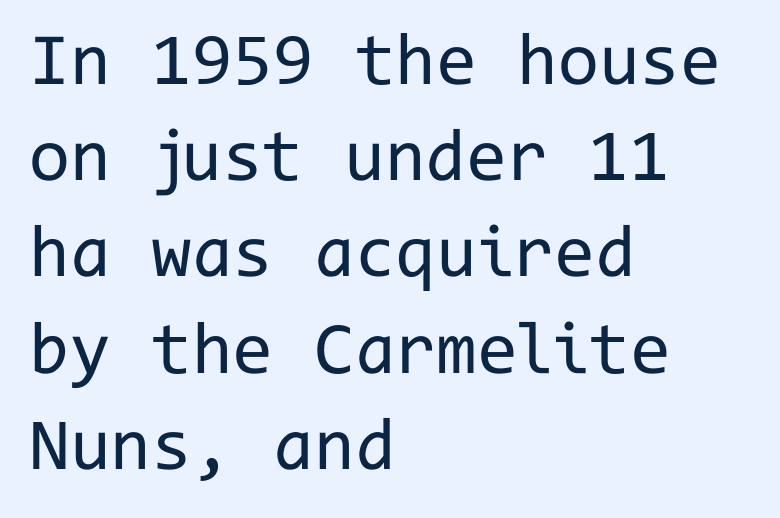
{"serif": "no", "italic": "no", "bold": "no", "weight": "regular", "width": "normal", "stroke_contrast": "low", "x_height": "medium", "monospaced": "yes", "underline": "no", "align": "left", "line_spacing": "normal", "line_spacing_ratio": 1.3, "letter_spacing": "normal", "letter_spacing_em": 0.0, "glyph_px": 74}
